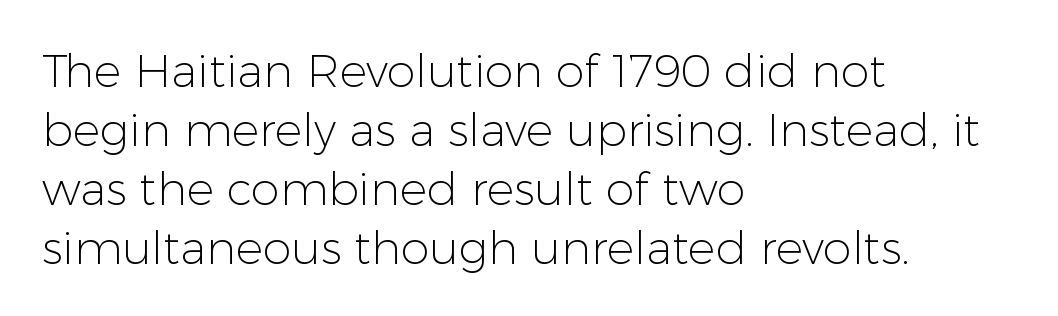
The image shows 46 px light sans-serif type, upright; set left-aligned, normal line spacing (1.28x), normal letter spacing, not underlined; low stroke contrast and a medium x-height.
